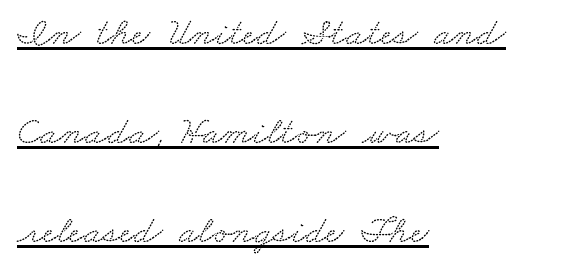
Glyph-to-glyph distance matches everyday printed text. All the whitespace from short lines collects on the right. A continuous stroke trails under the words, as in a hyperlink. What's the leading like? Stretched, with rows far apart. Varying glyph widths throughout — classic text-font behaviour.
